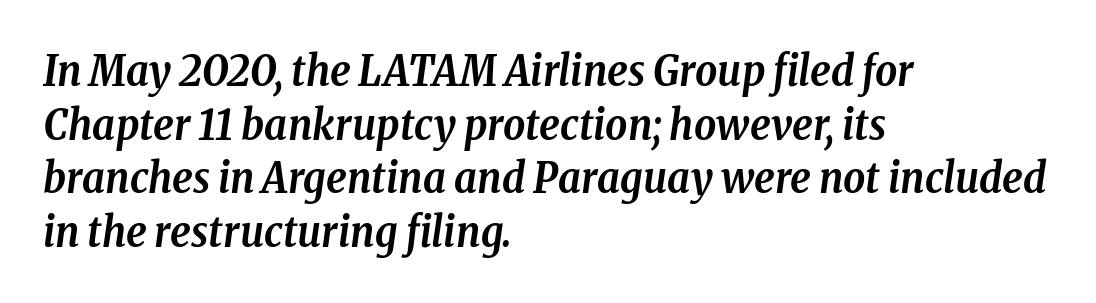
The rendering applies a slant to the glyphs. The letters advance in unequal steps, a hallmark of proportional type. Evenly set lines give the paragraph a standard silhouette. How heavy is the stroke? Heavy — this is a bold.
